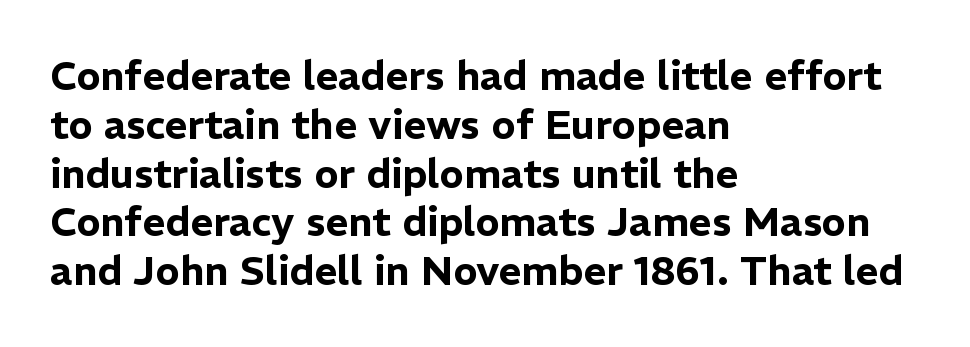
Q: Is the text italic (slanted)? A: No, it is upright.
Q: Is the typeface a serif or a sans-serif typeface? A: Sans-serif.
Q: Is the text underlined? A: No.
Q: How is the paragraph aligned? A: Left-aligned.
Q: Is the spacing between letters normal or unusually wide? A: Normal.
Q: Width (condensed, normal, or wide)? A: Normal.
Q: Stroke contrast? A: Low.
Q: x-height? A: Medium.
Q: Monospaced? A: No.
